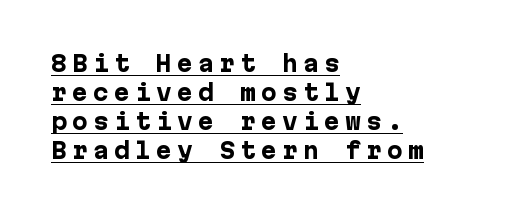
The specimen reads as upright at a glance. Quick note: underline on. This sample uses expanded letter spacing, leaving extra air between glyphs. The passage shown stacks its lines at a standard gap. This is heavy type, rendered in bold.
